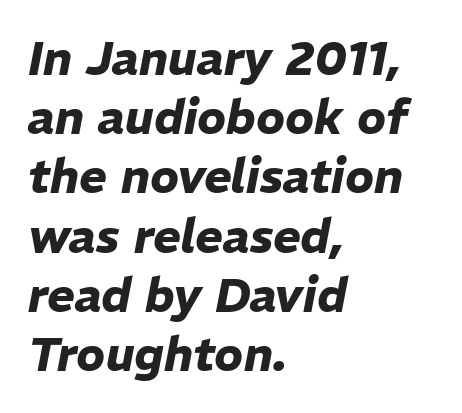
The image shows 47 px heavy type, italic (leaning right); set left-aligned, normal line spacing (1.26x), normal letter spacing, not underlined; low stroke contrast and a medium x-height.
